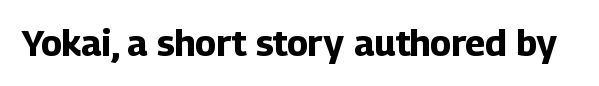
{"serif": "no", "italic": "no", "bold": "yes", "weight": "bold", "width": "normal", "stroke_contrast": "low", "x_height": "medium", "monospaced": "no", "underline": "no", "letter_spacing": "normal", "letter_spacing_em": 0.0, "glyph_px": 36}
